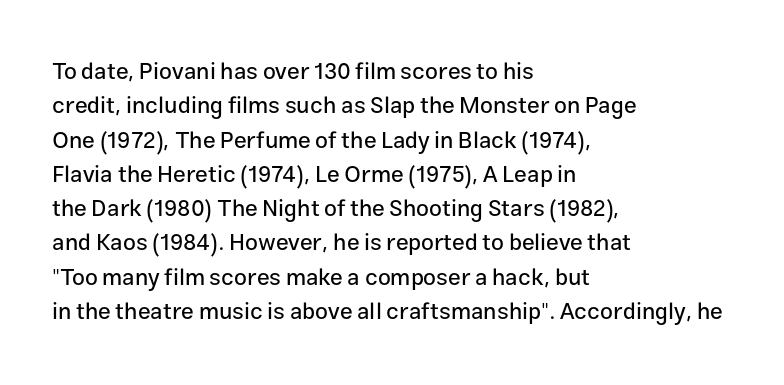
{"italic": "no", "underline": "no", "align": "left", "line_spacing": "normal", "line_spacing_ratio": 1.49, "letter_spacing": "normal", "letter_spacing_em": 0.0, "glyph_px": 23}
